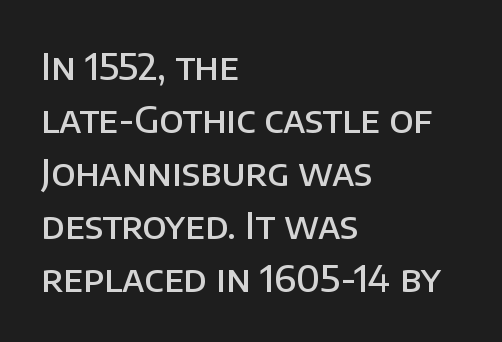
{"serif": "no", "italic": "no", "bold": "semi", "weight": "semibold", "width": "normal", "stroke_contrast": "low", "x_height": "large", "monospaced": "no", "underline": "no", "align": "left", "line_spacing": "normal", "line_spacing_ratio": 1.43, "letter_spacing": "normal", "letter_spacing_em": 0.0, "glyph_px": 37}
